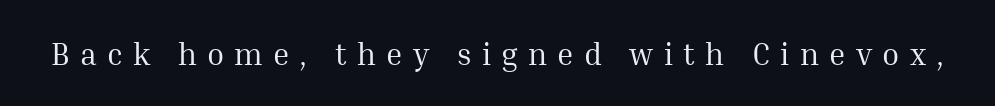
{"serif": "yes", "italic": "no", "bold": "no", "weight": "regular", "width": "normal", "stroke_contrast": "medium", "x_height": "medium", "monospaced": "no", "underline": "no", "letter_spacing": "wide", "letter_spacing_em": 0.33, "glyph_px": 31}
